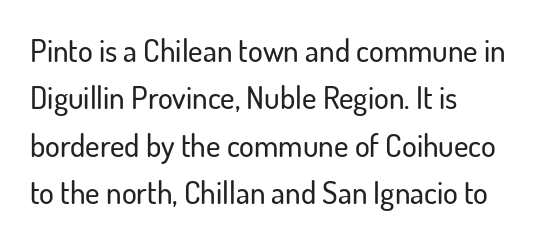
The image shows 31 px sans-serif type, upright; set left-aligned, normal line spacing (1.53x), normal letter spacing, not underlined; low stroke contrast and a small x-height.
